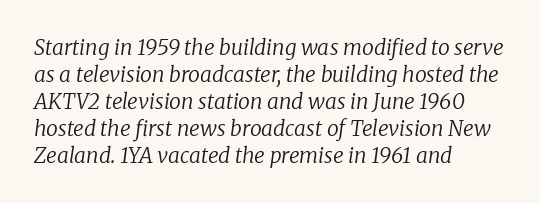
{"italic": "yes", "lean": "right", "slant_degrees": 8, "bold": "no", "underline": "no", "align": "left", "line_spacing": "normal", "line_spacing_ratio": 1.28, "letter_spacing": "normal", "letter_spacing_em": 0.0, "glyph_px": 21}
